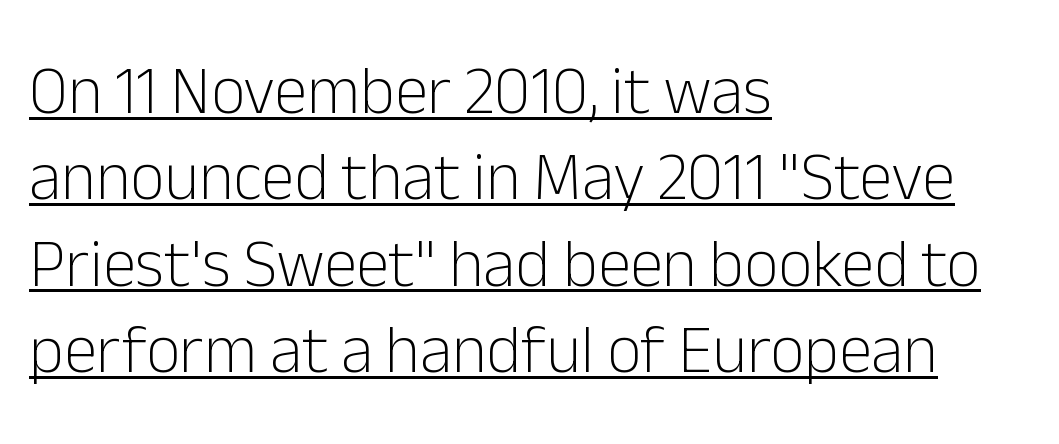
The weight would be labelled regular, book, light, or lighter still. Proportional: the letters do not fall into vertical columns. This sample is left-justified, so line endings fall wherever the words run out. Here the glyphs are tracked normally, forming tight word shapes. Every character sits straight up, as roman type does. Is there an underline? Yes — a line sits under the letters.
